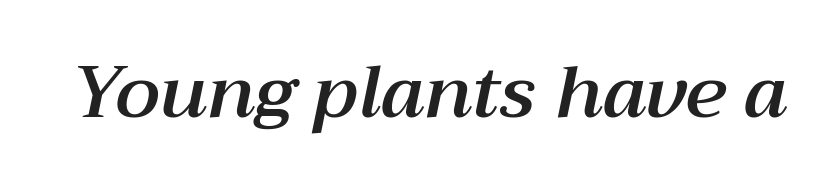
Q: Is the text italic (slanted)? A: Yes, it leans right by about 12 degrees.
Q: Is the text underlined? A: No.
Q: Is the spacing between letters normal or unusually wide? A: Normal.
Q: Width (condensed, normal, or wide)? A: Normal.
Q: Stroke contrast? A: Medium.
Q: x-height? A: Medium.
Q: Monospaced? A: No.
